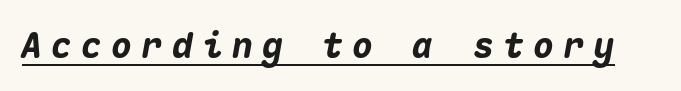
Q: Is the text bold? A: Yes.
Q: Is the text italic (slanted)? A: Yes, it leans right by about 10 degrees.
Q: Is the text underlined? A: Yes.
Q: Is the spacing between letters normal or unusually wide? A: Unusually wide.
Q: Width (condensed, normal, or wide)? A: Normal.
Q: Stroke contrast? A: Medium.
Q: x-height? A: Medium.
Q: Monospaced? A: Yes.
